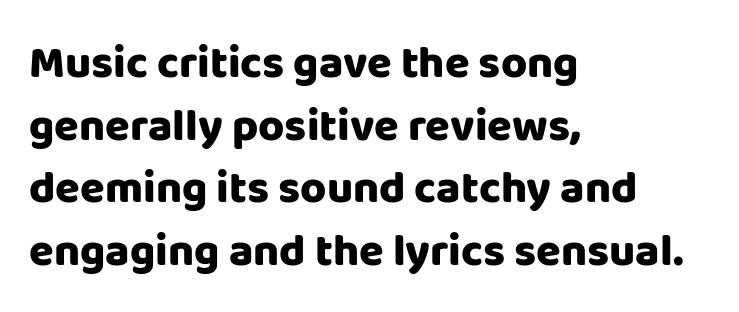
Q: Is the text bold? A: Yes.
Q: Is the text italic (slanted)? A: No, it is upright.
Q: Is the typeface a serif or a sans-serif typeface? A: Sans-serif.
Q: Is the text underlined? A: No.
Q: How is the paragraph aligned? A: Left-aligned.
Q: Is the spacing between letters normal or unusually wide? A: Normal.
Q: Is the spacing between lines tight, normal or loose? A: Normal.
Q: Width (condensed, normal, or wide)? A: Normal.
Q: Stroke contrast? A: Low.
Q: x-height? A: Large.
Q: Monospaced? A: No.
